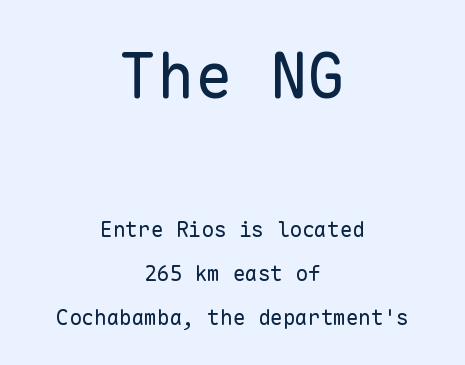
The image shows 63 px regular-weight sans-serif type, upright, monospaced; set centered, loose line spacing (2.09x), normal letter spacing, not underlined; the first (top) block is 3.0x larger; low stroke contrast and a medium x-height.
